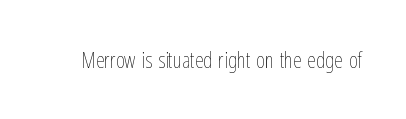
The space directly below the letters is spotless. Quick note: not italic, upright. The line texture is even and compact thanks to regular tracking. These glyphs show unthickened strokes, regular width or finer.
